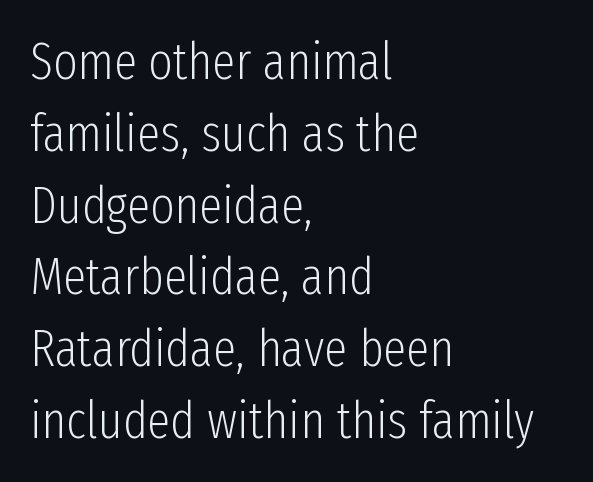
The glyphs are unaccompanied by any horizontal stroke below them. Characters follow at the spacing the type designer built in. The paragraph has a hard left edge and a soft right edge. The lettering stays uniformly vertical, giving the passage a roman look. Here the designer chose a conventional face with non-uniform glyph widths.
